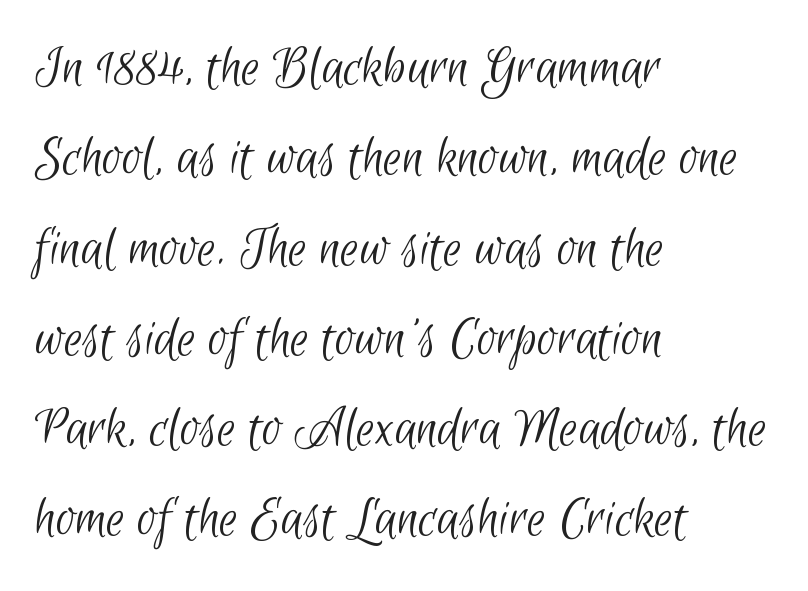
No letter is thick-stroked: the sample isn't bold. Tracking here is standard; glyphs follow each other at the usual distance. Note the varied advance widths — an 'i' is clearly narrower than an 'm'. Does the type have serifs? No, each stem ends abruptly. Clear beneath every line of the passage. This sample keeps an unexceptional amount of space between lines.
